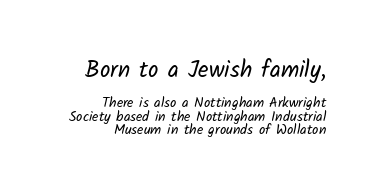
The letterforms sit shoulder to shoulder at normal distance. In terms of leading, this rendering errs on the cramped side. Descenders hang freely into open space. Horizontal alignment here is rightward, an uncommon choice for prose.
